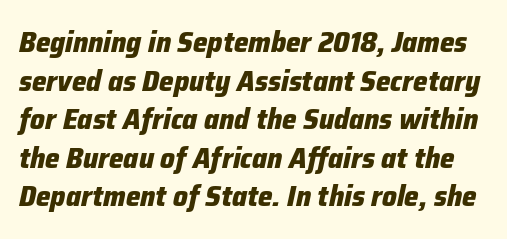
{"italic": "yes", "lean": "right", "slant_degrees": 12, "bold": "yes", "weight": "heavy", "width": "normal", "stroke_contrast": "low", "x_height": "medium", "monospaced": "no", "underline": "no", "line_spacing": "normal", "line_spacing_ratio": 1.33, "letter_spacing": "normal", "letter_spacing_em": 0.0, "glyph_px": 29}
